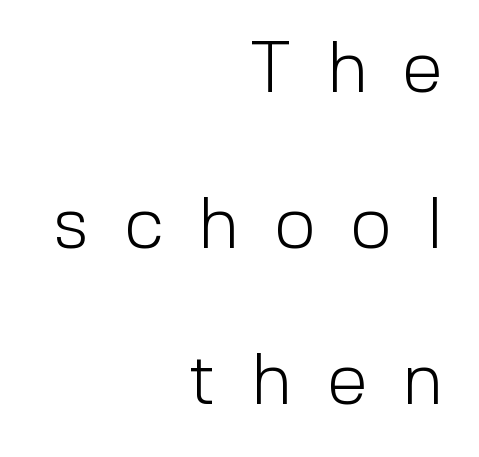
{"serif": "no", "italic": "no", "bold": "no", "weight": "light", "width": "normal", "x_height": "medium", "monospaced": "no", "underline": "no", "align": "right", "line_spacing": "loose", "line_spacing_ratio": 2.14, "letter_spacing": "wide", "letter_spacing_em": 0.48, "glyph_px": 73}
